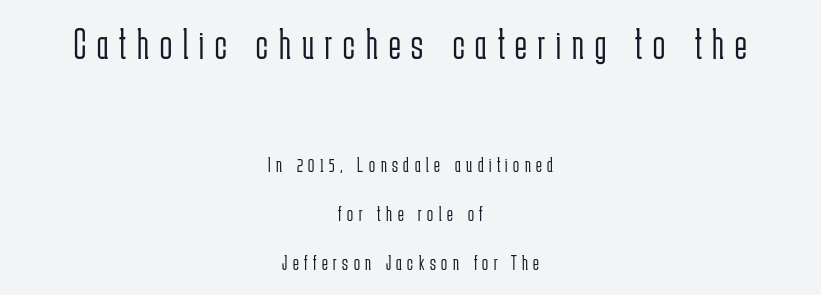
{"serif": "no", "italic": "no", "bold": "no", "weight": "light", "width": "condensed", "stroke_contrast": "low", "x_height": "medium", "monospaced": "no", "underline": "no", "align": "center", "line_spacing": "loose", "line_spacing_ratio": 2.21, "letter_spacing": "wide", "letter_spacing_em": 0.25, "larger_block": "first", "size_ratio": 2.0, "glyph_px": 44}
